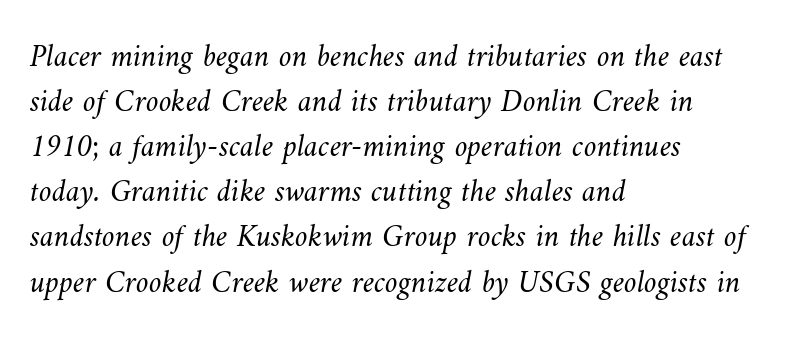
Q: Is the text bold? A: No.
Q: Is the text underlined? A: No.
Q: How is the paragraph aligned? A: Left-aligned.
Q: Is the spacing between letters normal or unusually wide? A: Normal.
Q: Is the spacing between lines tight, normal or loose? A: Normal.
Q: Width (condensed, normal, or wide)? A: Normal.
Q: Stroke contrast? A: Medium.
Q: x-height? A: Small.
Q: Monospaced? A: No.
